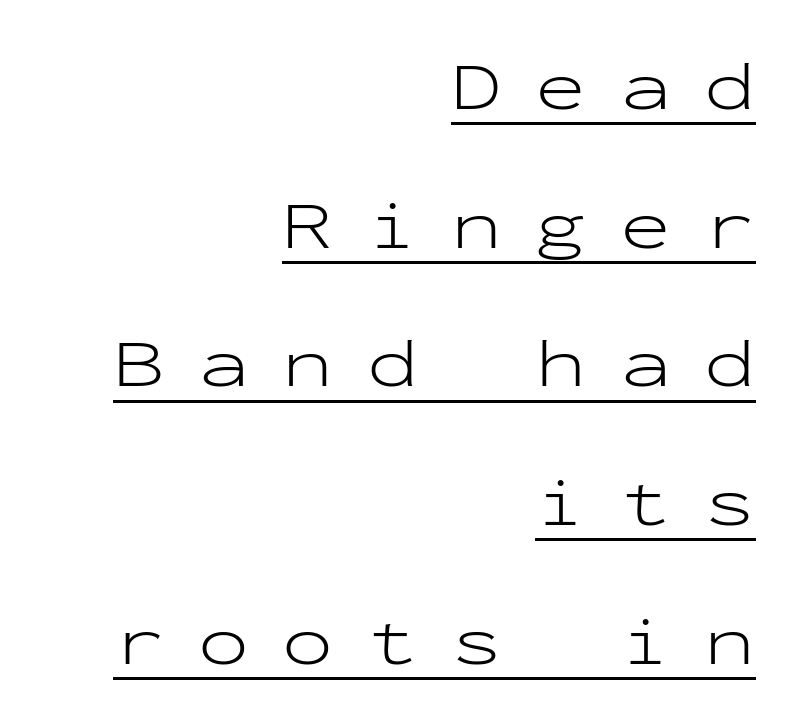
The image shows 68 px light, wide sans-serif type, upright, monospaced; set right-aligned, loose line spacing (2.04x), unusually wide letter spacing (+0.49 em), underlined; low stroke contrast and a medium x-height.
